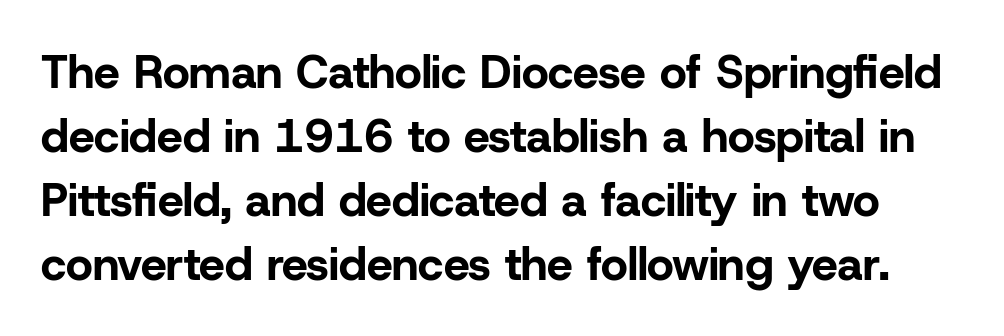
Q: Is the text bold? A: Yes.
Q: Is the text italic (slanted)? A: No, it is upright.
Q: Is the typeface a serif or a sans-serif typeface? A: Sans-serif.
Q: Is the text underlined? A: No.
Q: Is the spacing between letters normal or unusually wide? A: Normal.
Q: Is the spacing between lines tight, normal or loose? A: Normal.
Q: Width (condensed, normal, or wide)? A: Normal.
Q: Stroke contrast? A: Low.
Q: x-height? A: Medium.
Q: Monospaced? A: No.
